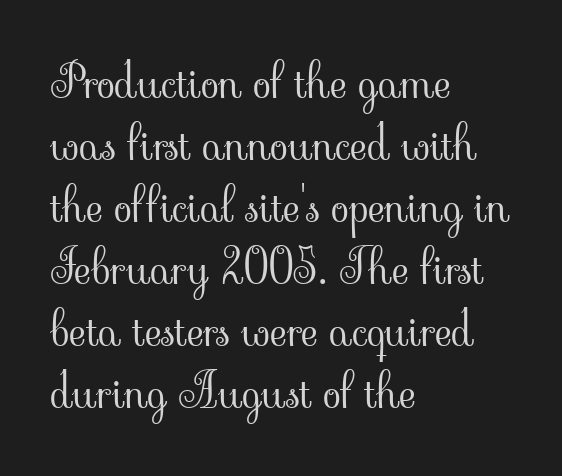
Does the copy run flush right? No — it runs flush left. The foot of each line stays bare and open. These lines are rendered in a variable-pitch font. Counters stay open thanks to moderate or lighter strokes. Each word holds together tightly as a unit, with standard inter-letter gaps.
